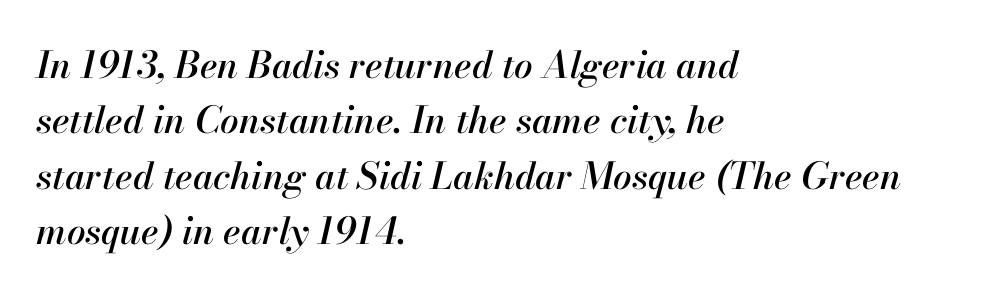
Q: Is the text italic (slanted)? A: Yes, it leans right by about 13 degrees.
Q: Is the text underlined? A: No.
Q: How is the paragraph aligned? A: Left-aligned.
Q: Is the spacing between letters normal or unusually wide? A: Normal.
Q: Is the spacing between lines tight, normal or loose? A: Normal.
Q: Width (condensed, normal, or wide)? A: Normal.
Q: Stroke contrast? A: High.
Q: x-height? A: Small.
Q: Monospaced? A: No.
